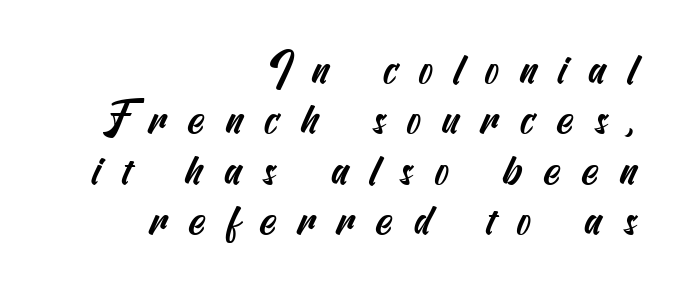
{"serif": "no", "width": "condensed", "stroke_contrast": "medium", "x_height": "small", "underline": "no", "align": "right", "line_spacing_ratio": 1.17, "letter_spacing": "wide", "letter_spacing_em": 0.49, "glyph_px": 43}
